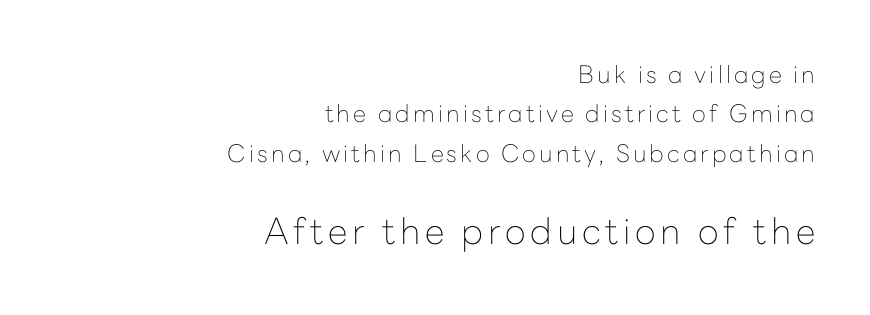
The image shows 36 px thin sans-serif type, upright; set right-aligned, normal line spacing (1.64x), not underlined; the second (bottom) block is 1.5x larger; low stroke contrast and a medium x-height.
